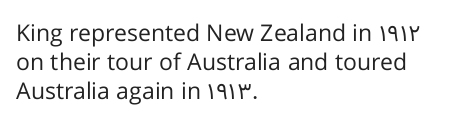
Q: Is the text bold? A: No.
Q: Is the text italic (slanted)? A: No, it is upright.
Q: Is the text underlined? A: No.
Q: How is the paragraph aligned? A: Left-aligned.
Q: Is the spacing between letters normal or unusually wide? A: Normal.
Q: Is the spacing between lines tight, normal or loose? A: Normal.
